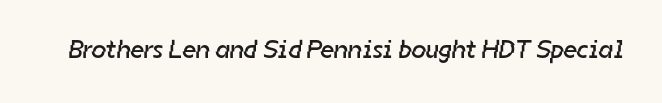
Q: Is the text bold? A: No.
Q: Is the text underlined? A: No.
Q: Is the spacing between letters normal or unusually wide? A: Normal.
